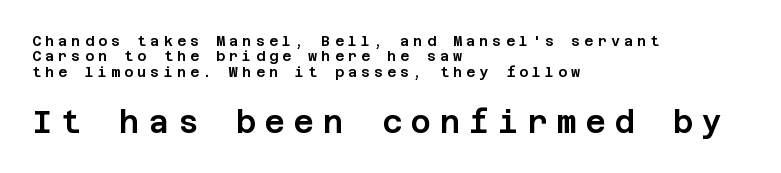
{"serif": "no", "italic": "no", "width": "normal", "stroke_contrast": "low", "x_height": "large", "underline": "no", "align": "left", "line_spacing": "tight", "line_spacing_ratio": 1.09, "letter_spacing": "wide", "letter_spacing_em": 0.29, "larger_block": "second", "size_ratio": 2.21, "glyph_px": 31}
